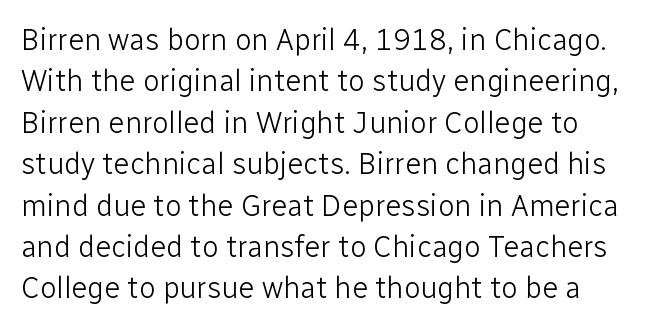
{"serif": "no", "italic": "no", "bold": "no", "weight": "light", "width": "normal", "stroke_contrast": "low", "x_height": "medium", "monospaced": "no", "underline": "no", "line_spacing": "normal", "line_spacing_ratio": 1.38, "letter_spacing": "normal", "letter_spacing_em": 0.0, "glyph_px": 30}
